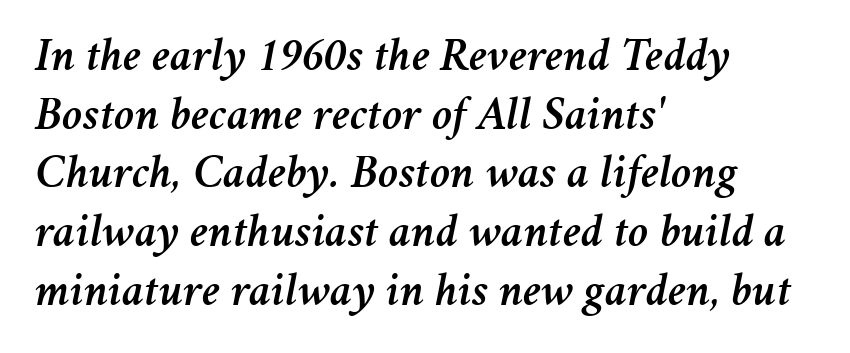
{"italic": "yes", "lean": "right", "slant_degrees": 11, "width": "normal", "stroke_contrast": "medium", "x_height": "medium", "monospaced": "no", "underline": "no", "align": "left", "line_spacing": "normal", "line_spacing_ratio": 1.25, "letter_spacing": "normal", "letter_spacing_em": 0.0, "glyph_px": 47}
